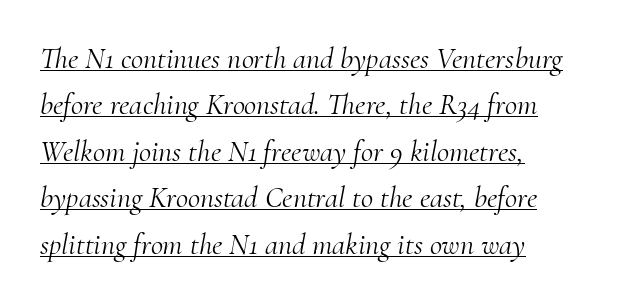
Q: Is the text bold? A: No.
Q: Is the text italic (slanted)? A: Yes, it leans right by about 10 degrees.
Q: Is the typeface a serif or a sans-serif typeface? A: Serif.
Q: Is the text underlined? A: Yes.
Q: Is the spacing between letters normal or unusually wide? A: Normal.
Q: Is the spacing between lines tight, normal or loose? A: Normal.
Q: Width (condensed, normal, or wide)? A: Normal.
Q: Stroke contrast? A: Medium.
Q: x-height? A: Small.
Q: Monospaced? A: No.
